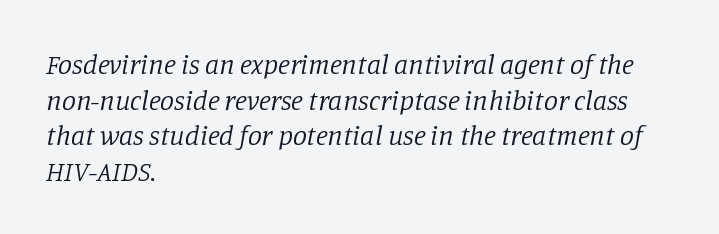
The image shows 28 px regular-weight serif type, italic (leaning right); set left-aligned, normal line spacing (1.27x), normal letter spacing, not underlined; low stroke contrast and a large x-height.
